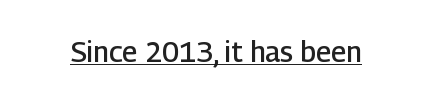
The image shows 28 px semibold sans-serif type, upright; set normal letter spacing, underlined; low stroke contrast and a medium x-height.
